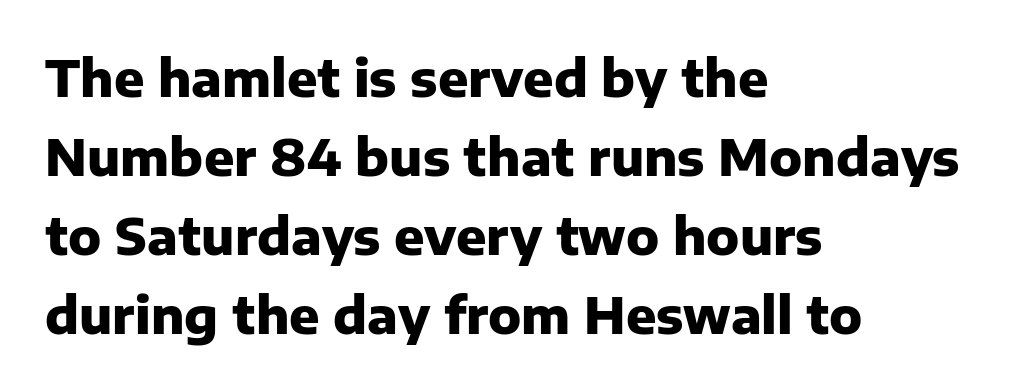
Q: Is the text bold? A: Yes.
Q: Is the text italic (slanted)? A: No, it is upright.
Q: Is the typeface a serif or a sans-serif typeface? A: Sans-serif.
Q: Is the text underlined? A: No.
Q: How is the paragraph aligned? A: Left-aligned.
Q: Is the spacing between letters normal or unusually wide? A: Normal.
Q: Is the spacing between lines tight, normal or loose? A: Normal.
Q: Width (condensed, normal, or wide)? A: Normal.
Q: Stroke contrast? A: Low.
Q: x-height? A: Medium.
Q: Monospaced? A: No.
